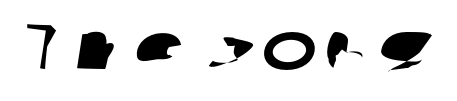
Q: Is the typeface a serif or a sans-serif typeface? A: Sans-serif.
Q: Is the text underlined? A: No.
Q: Width (condensed, normal, or wide)? A: Wide.
Q: Stroke contrast? A: Low.
Q: x-height? A: Medium.
Q: Monospaced? A: No.
